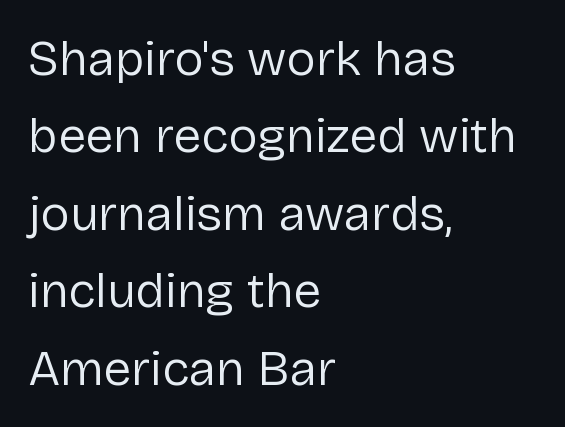
The image shows 50 px regular-weight sans-serif type, upright; set left-aligned, normal line spacing (1.55x), normal letter spacing, not underlined; low stroke contrast and a medium x-height.
